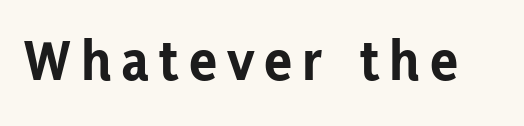
Q: Is the text bold? A: Yes.
Q: Is the text italic (slanted)? A: No, it is upright.
Q: Is the typeface a serif or a sans-serif typeface? A: Sans-serif.
Q: Is the text underlined? A: No.
Q: Width (condensed, normal, or wide)? A: Normal.
Q: Stroke contrast? A: Low.
Q: x-height? A: Medium.
Q: Monospaced? A: No.
